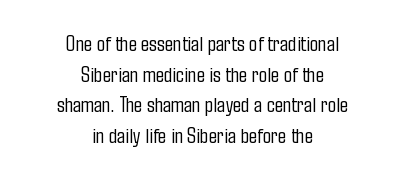
The image shows 22 px text type, upright; set centered, normal line spacing (1.39x), normal letter spacing, not underlined.
